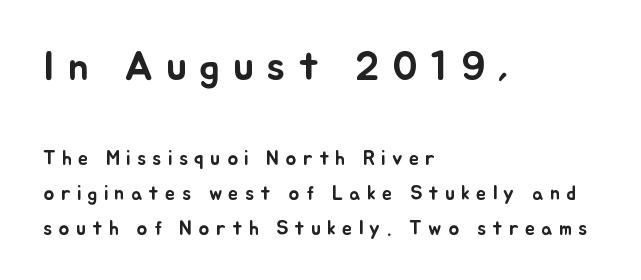
No word sits above an underline. Proportional: the letters do not fall into vertical columns. Caption: expanded tracking, letters set apart. Notice how the passage keeps a crisp vertical edge on the left only. Size hierarchy here favors the leading block over the trailing one. The lettering holds an erect, upright posture throughout.
